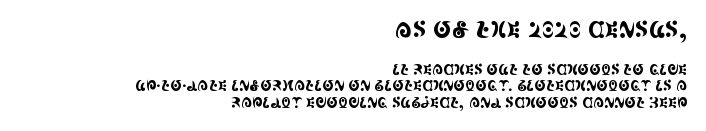
{"italic": "no", "underline": "no", "align": "right", "line_spacing_ratio": 1.18, "letter_spacing": "normal", "letter_spacing_em": 0.0, "larger_block": "first", "size_ratio": 1.57, "glyph_px": 22}
